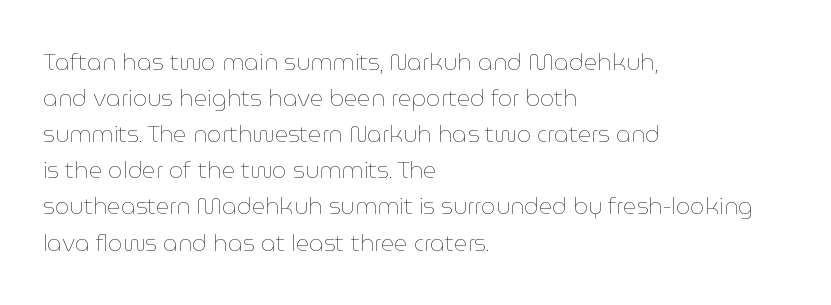
Q: Is the text bold? A: No.
Q: Is the text italic (slanted)? A: No, it is upright.
Q: Is the text underlined? A: No.
Q: How is the paragraph aligned? A: Left-aligned.
Q: Is the spacing between letters normal or unusually wide? A: Normal.
Q: Is the spacing between lines tight, normal or loose? A: Normal.
